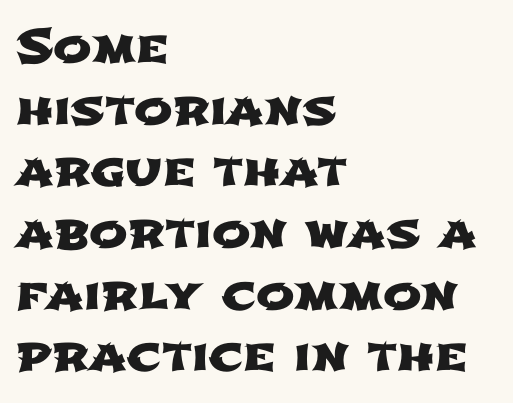
The image shows 46 px wide sans-serif type; set left-aligned, normal line spacing (1.34x), normal letter spacing, not underlined; low stroke contrast and a medium x-height.
